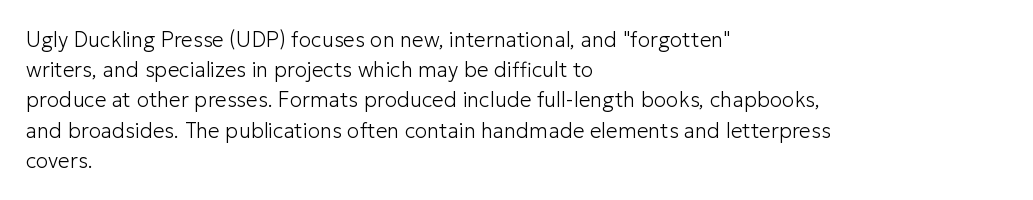
Regarding leading, the lines here are spaced in the standard way. Underline: absent. A classic flush-left, rag-right setting is used for this passage. Every character sits straight up, as roman type does.
